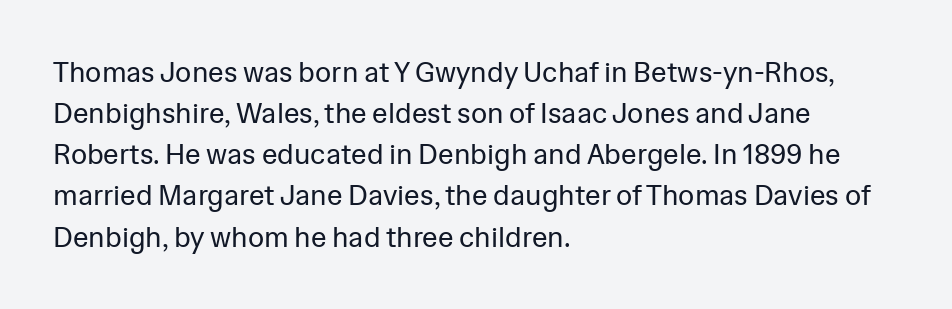
Q: Is the text bold? A: No.
Q: Is the text italic (slanted)? A: No, it is upright.
Q: Is the typeface a serif or a sans-serif typeface? A: Sans-serif.
Q: Is the text underlined? A: No.
Q: How is the paragraph aligned? A: Left-aligned.
Q: Is the spacing between letters normal or unusually wide? A: Normal.
Q: Is the spacing between lines tight, normal or loose? A: Normal.
Q: Width (condensed, normal, or wide)? A: Normal.
Q: Stroke contrast? A: Low.
Q: x-height? A: Medium.
Q: Monospaced? A: No.
